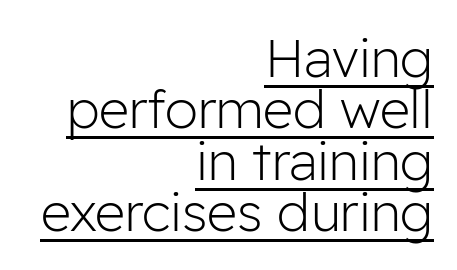
{"serif": "no", "italic": "no", "bold": "no", "weight": "light", "width": "normal", "stroke_contrast": "low", "x_height": "medium", "monospaced": "no", "underline": "yes", "align": "right", "line_spacing": "tight", "line_spacing_ratio": 0.97, "letter_spacing": "normal", "letter_spacing_em": 0.0, "glyph_px": 53}
